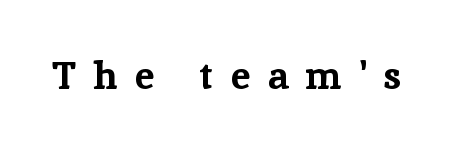
{"serif": "yes", "italic": "no", "bold": "yes", "weight": "bold", "width": "normal", "stroke_contrast": "low", "x_height": "medium", "monospaced": "no", "underline": "no", "letter_spacing": "wide", "letter_spacing_em": 0.44, "glyph_px": 39}
